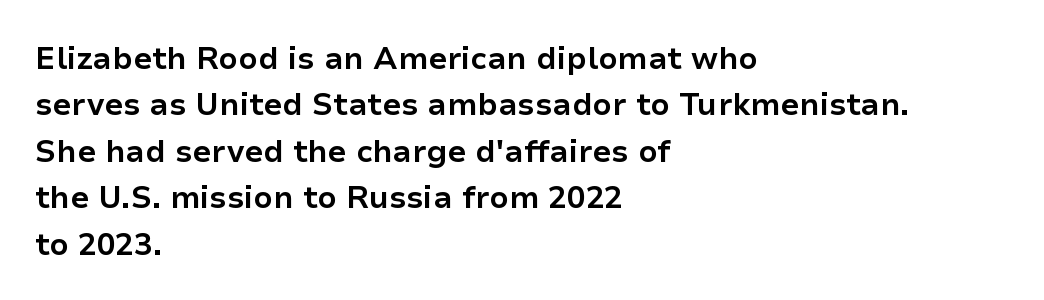
The image shows 31 px bold sans-serif type, upright; set left-aligned, normal line spacing (1.5x), normal letter spacing, not underlined; low stroke contrast and a medium x-height.
